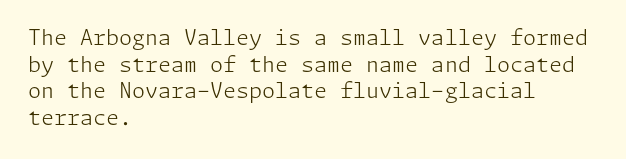
{"italic": "no", "bold": "no", "underline": "no", "align": "left", "line_spacing": "normal", "line_spacing_ratio": 1.27, "letter_spacing": "normal", "letter_spacing_em": 0.0, "glyph_px": 21}
